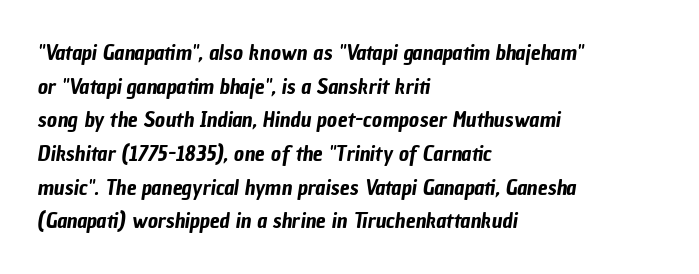
Q: Is the text underlined? A: No.
Q: How is the paragraph aligned? A: Left-aligned.
Q: Is the spacing between letters normal or unusually wide? A: Normal.
Q: Is the spacing between lines tight, normal or loose? A: Normal.
